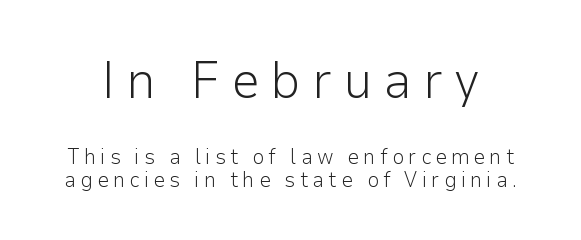
{"serif": "no", "italic": "no", "bold": "no", "weight": "light", "width": "normal", "stroke_contrast": "low", "x_height": "medium", "monospaced": "no", "underline": "no", "line_spacing": "tight", "line_spacing_ratio": 1.07, "letter_spacing": "wide", "letter_spacing_em": 0.21, "larger_block": "first", "size_ratio": 2.48, "glyph_px": 52}
